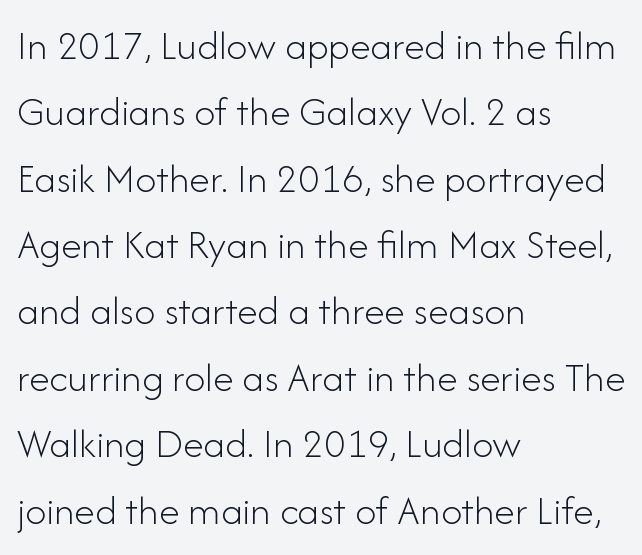
The image shows 42 px light sans-serif type, upright; set left-aligned, normal line spacing (1.58x), normal letter spacing, not underlined; low stroke contrast and a small x-height.
